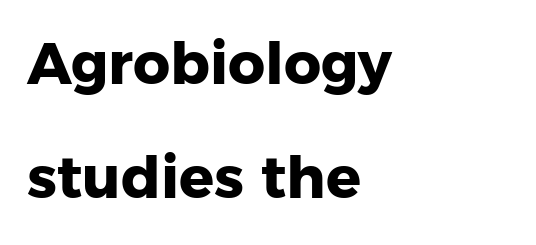
The image shows 58 px heavy sans-serif type, upright; set left-aligned, loose line spacing (1.96x), normal letter spacing, not underlined; low stroke contrast and a medium x-height.
